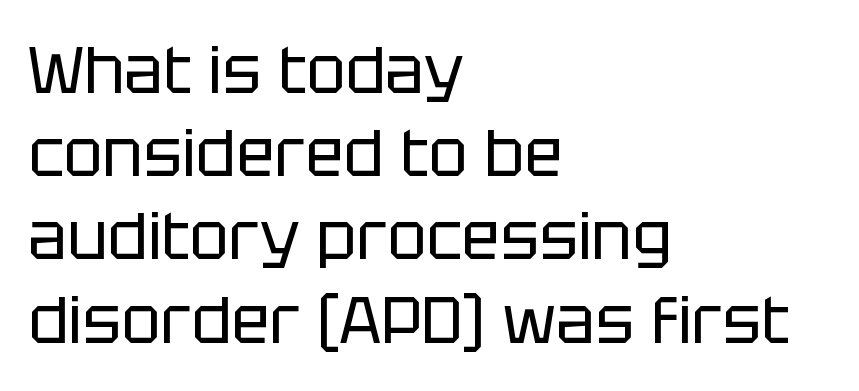
The image shows 65 px regular-weight sans-serif type, upright; set left-aligned, normal line spacing (1.28x), normal letter spacing, not underlined; low stroke contrast and a large x-height.
